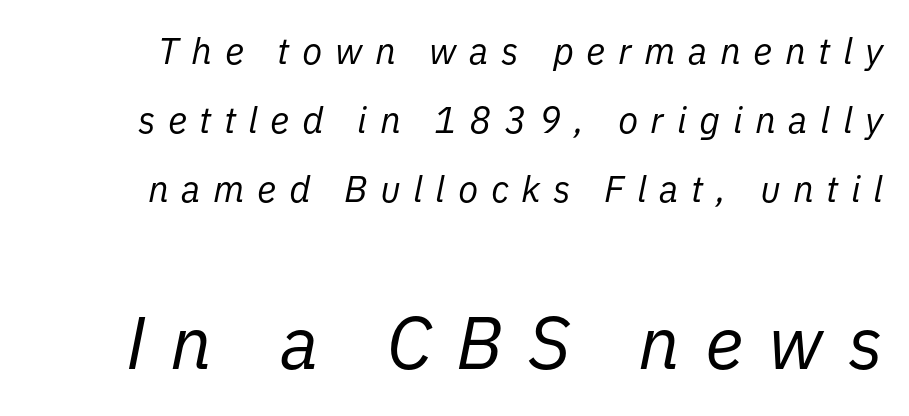
The face used here is proportionally spaced, like ordinary book or web type. The rendering enlarges the type as you move from the upper chunk to the lower. No word sits above an underline. Unbolded letterforms with no extra heft. The font's italic variant was chosen for this text.
